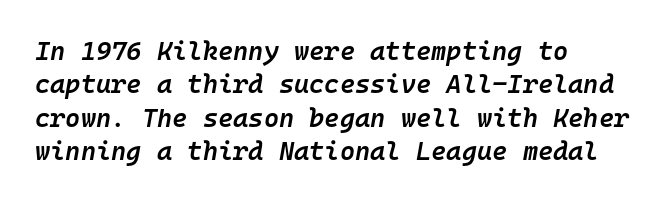
Q: Is the text bold? A: Semi-bold.
Q: Is the text italic (slanted)? A: Yes, it leans right by about 10 degrees.
Q: Is the text underlined? A: No.
Q: How is the paragraph aligned? A: Left-aligned.
Q: Is the spacing between letters normal or unusually wide? A: Normal.
Q: Is the spacing between lines tight, normal or loose? A: Normal.
